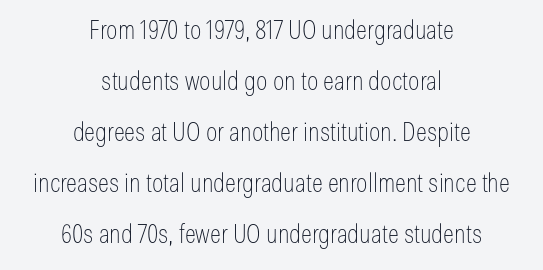
Q: Is the text bold? A: No.
Q: Is the text italic (slanted)? A: No, it is upright.
Q: Is the text underlined? A: No.
Q: How is the paragraph aligned? A: Centered.
Q: Is the spacing between letters normal or unusually wide? A: Normal.
Q: Is the spacing between lines tight, normal or loose? A: Loose.
